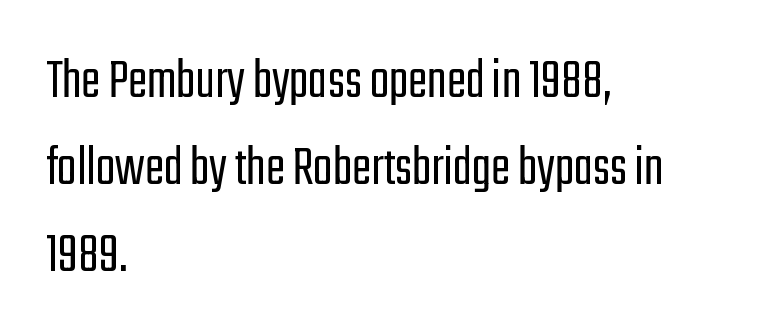
{"serif": "no", "italic": "no", "bold": "no", "weight": "light", "width": "condensed", "stroke_contrast": "low", "x_height": "medium", "monospaced": "no", "underline": "no", "align": "left", "line_spacing": "normal", "line_spacing_ratio": 1.5, "letter_spacing": "normal", "letter_spacing_em": 0.0, "glyph_px": 58}
